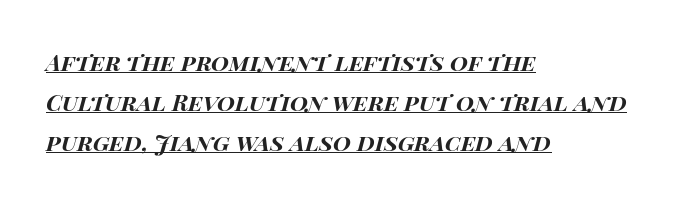
The image shows 23 px bold type, italic (leaning right); set left-aligned, line spacing 1.74x, normal letter spacing, underlined.
